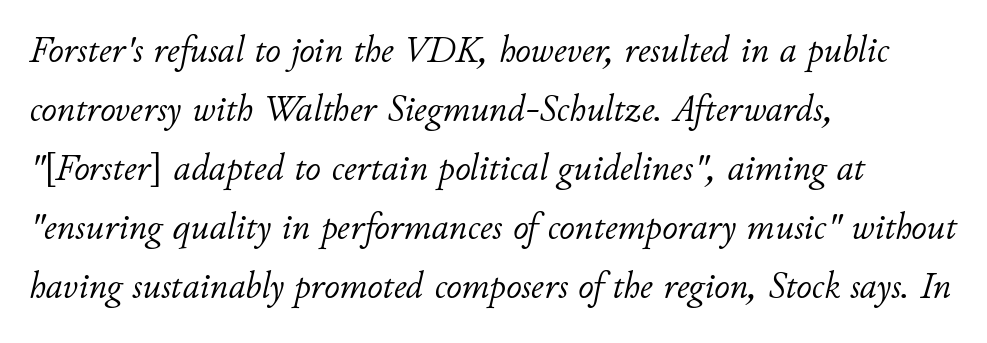
How would I describe the line gaps? Plain and ordinary. Descenders are the only things crossing below the line. Think of a printed novel: that variable character pitch is what you see here. If you drew a line through each stem, it would be angled. Does extra space separate the letters? No, they use regular spacing.
